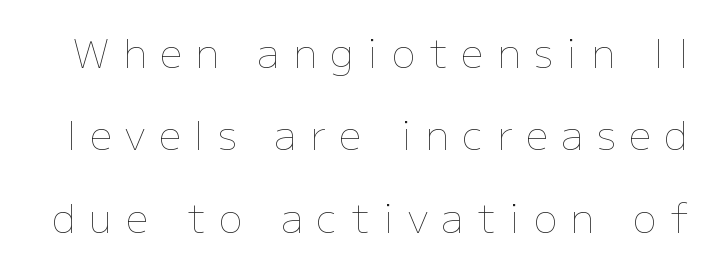
The image shows 40 px thin type, upright; set loose line spacing (2.06x), unusually wide letter spacing (+0.34 em), not underlined; low stroke contrast and a medium x-height.
